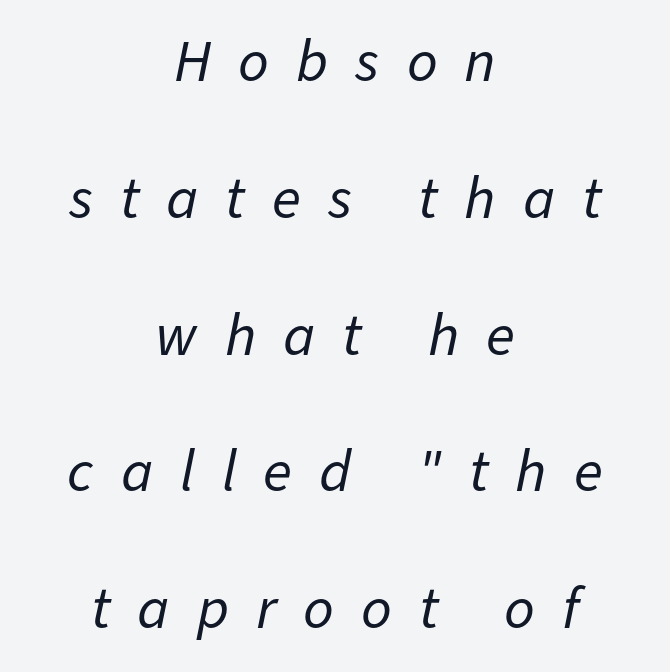
Q: Is the text bold? A: No.
Q: Is the text italic (slanted)? A: Yes, it leans right by about 11 degrees.
Q: Is the text underlined? A: No.
Q: How is the paragraph aligned? A: Centered.
Q: Is the spacing between letters normal or unusually wide? A: Unusually wide.
Q: Is the spacing between lines tight, normal or loose? A: Loose.
Q: Width (condensed, normal, or wide)? A: Normal.
Q: Stroke contrast? A: Low.
Q: x-height? A: Medium.
Q: Monospaced? A: No.
